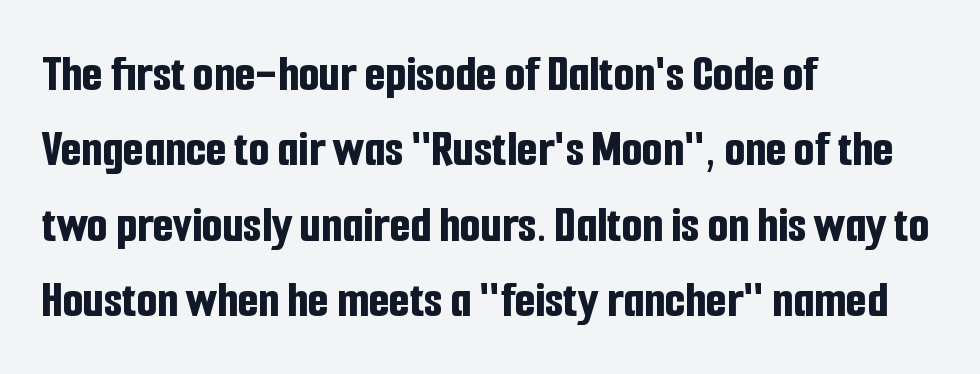
The image shows 53 px bold, condensed sans-serif type, upright; set left-aligned, normal line spacing (1.42x), normal letter spacing, not underlined; low stroke contrast and a medium x-height.
